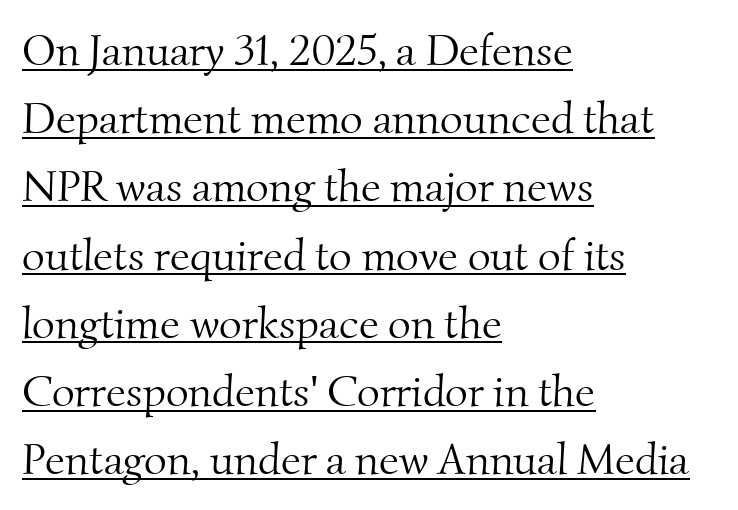
Stem width sits at or under what a default text font uses. Successive baselines arrive at the customary interval. The glyphs in this specimen are seriffed. This rendering features underlined lettering. A classic flush-left, rag-right setting is used for this passage. There is no visible air inserted between adjacent glyphs.
